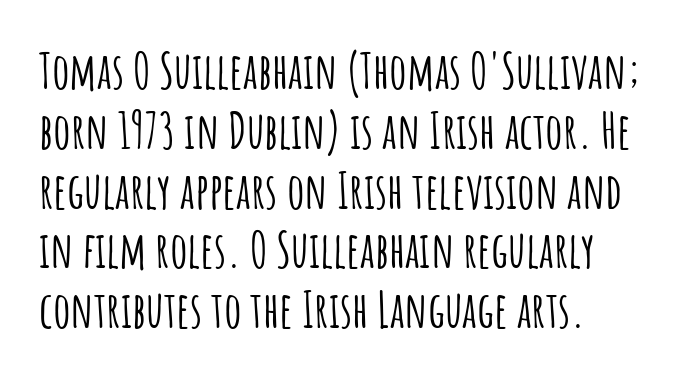
This sample uses plain, unmodified letter spacing. This sample uses an upright cut, with every glyph sitting square on the baseline. You could not count columns in this text — the font is proportionally spaced. Classification — sans serif.
